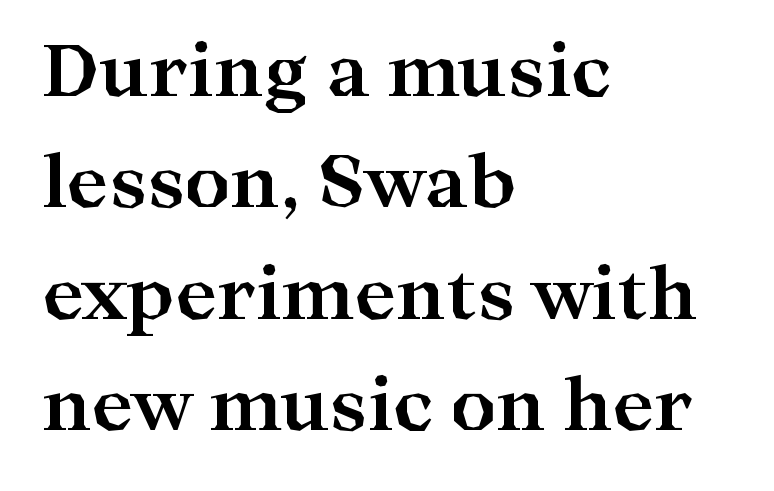
The rows are spaced the way most documents space them. You could call the tracking neutral — neither tight nor loose. These lines carry a lot of weight — the face is fully bold. When letters stand straight like this, we call the style roman or upright.
